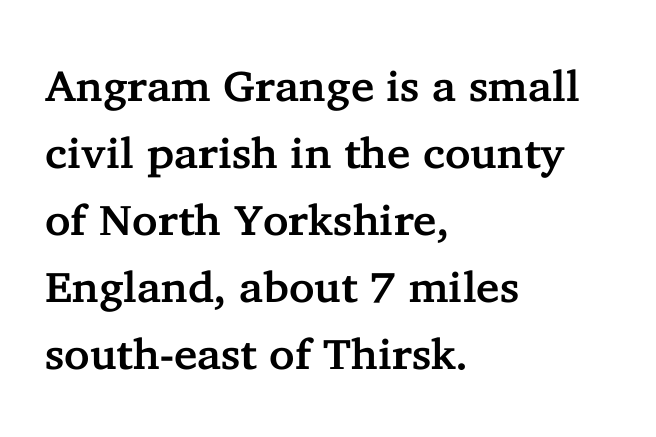
Nothing unusual about the tracking: characters are spaced as the font intends. The baseline area is clear. The letters advance in unequal steps, a hallmark of proportional type. Typeset ragged right — the left edge is the straight one. This is the regular roman posture of the typeface. Students, observe: this is what conventionally led text looks like.
